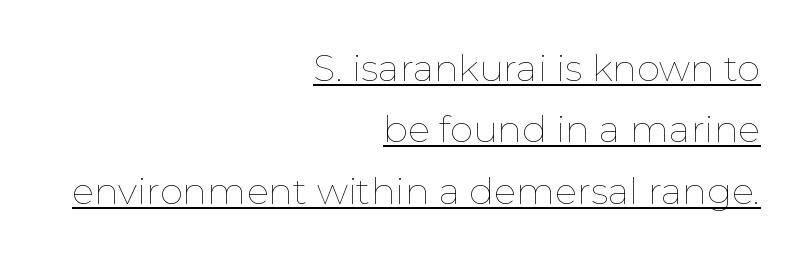
The image shows 37 px thin type, upright; set right-aligned, normal line spacing (1.66x), normal letter spacing, underlined; low stroke contrast and a medium x-height.
